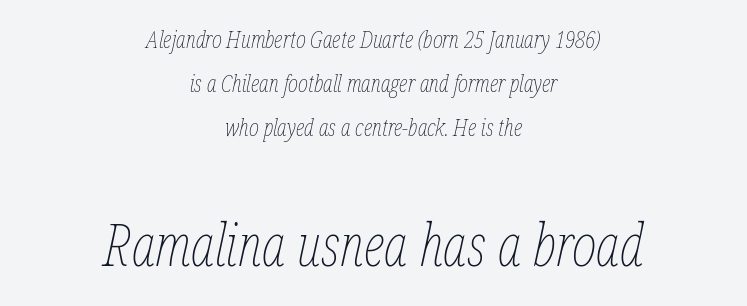
Q: Is the text bold? A: No.
Q: Is the text italic (slanted)? A: Yes, it leans right by about 12 degrees.
Q: Is the text underlined? A: No.
Q: How is the paragraph aligned? A: Centered.
Q: Is the spacing between letters normal or unusually wide? A: Normal.
Q: Which block of text is set in a larger size, the first (top) or the second (bottom)? A: The second (bottom) one.
Q: Width (condensed, normal, or wide)? A: Condensed.
Q: Stroke contrast? A: Low.
Q: x-height? A: Medium.
Q: Monospaced? A: No.
